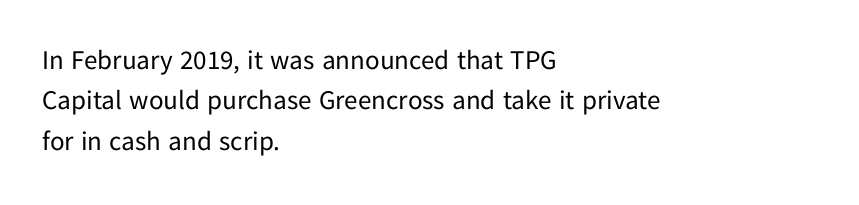
{"italic": "no", "bold": "no", "underline": "no", "align": "left", "line_spacing": "normal", "line_spacing_ratio": 1.5, "letter_spacing": "normal", "letter_spacing_em": 0.0, "glyph_px": 27}
